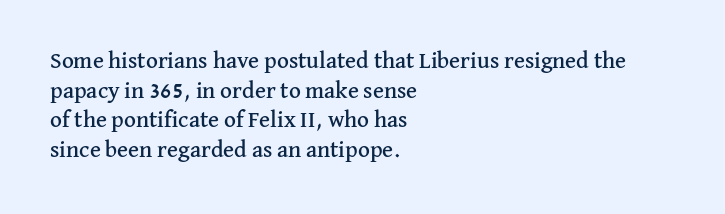
Descenders are the only things crossing below the line. A classic flush-left, rag-right setting is used for this passage. Upright lettering throughout. Quick note: interline space is typical. Letter spacing: default.
